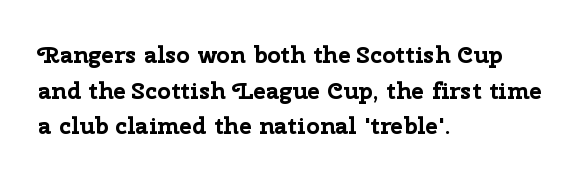
The image shows 24 px bold type, upright; set left-aligned, normal line spacing (1.48x), normal letter spacing, not underlined.
